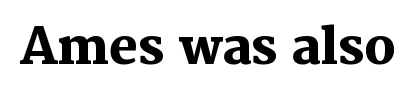
Every character sits straight up, as roman type does. Honestly, there is no underline to notice here at all. The passage shown has conventional tracking throughout. Is this a fixed-width face? No — the glyphs have proportional, varying widths. Serifs: yes, visible at the terminals of the letterforms. Bold? Absolutely — the strokes are thick and heavy.
